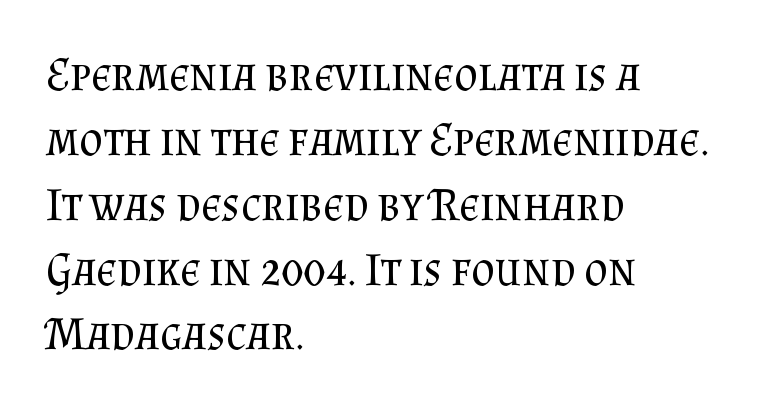
This is the regular roman posture of the typeface. Regular leading. Compared with typical body copy, the letter spacing here is the same. Does the type have serifs? Yes, each stem ends in a small foot. Bare-footed words on every line.
